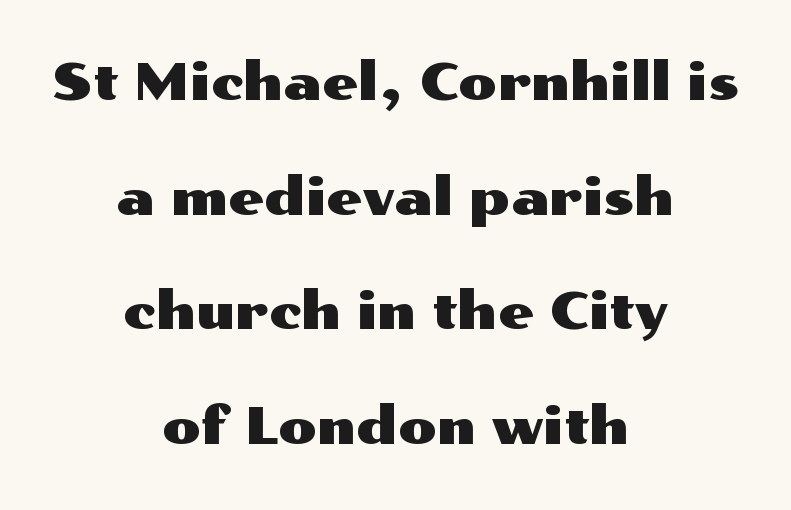
The image shows 51 px wide sans-serif type, upright; set centered, loose line spacing (2.25x), normal letter spacing, not underlined; medium stroke contrast and a medium x-height.
